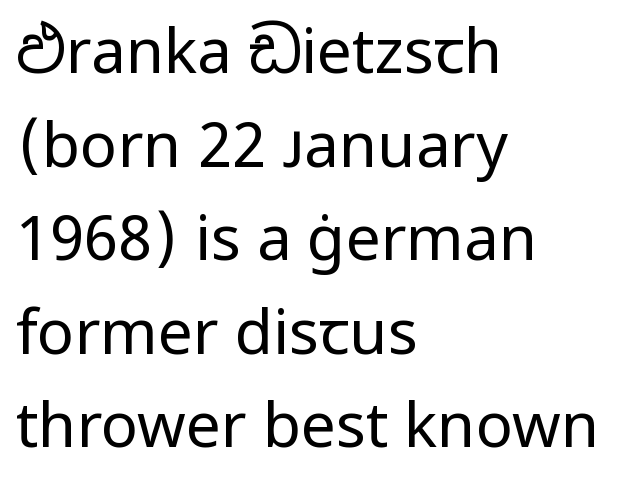
The image shows 62 px regular-weight sans-serif type, upright; set left-aligned, normal line spacing (1.51x), normal letter spacing, not underlined; low stroke contrast and a medium x-height.
